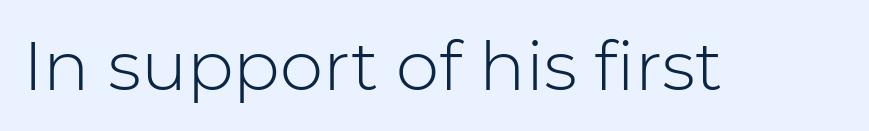
Q: Is the text bold? A: No.
Q: Is the text italic (slanted)? A: No, it is upright.
Q: Is the typeface a serif or a sans-serif typeface? A: Sans-serif.
Q: Is the text underlined? A: No.
Q: Is the spacing between letters normal or unusually wide? A: Normal.
Q: Width (condensed, normal, or wide)? A: Normal.
Q: Stroke contrast? A: Low.
Q: x-height? A: Medium.
Q: Monospaced? A: No.
